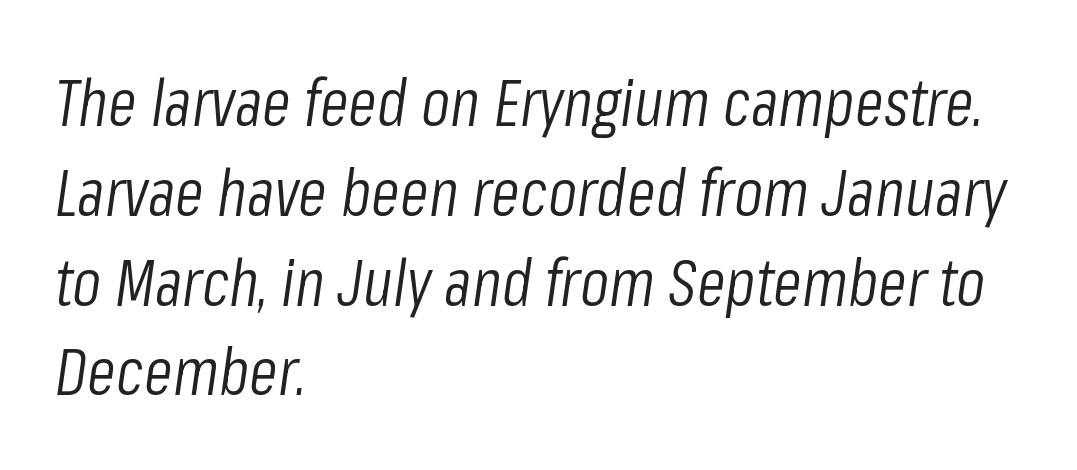
Do the characters align in a grid? No, the font is proportional. Underlining? Definitely not there. Each line starts at the same left margin while the right side varies. Students, note that the glyphs here touch the page at normal intervals. The font's italic variant was chosen for this text. The characters are drawn with everyday or finer stroke widths.
